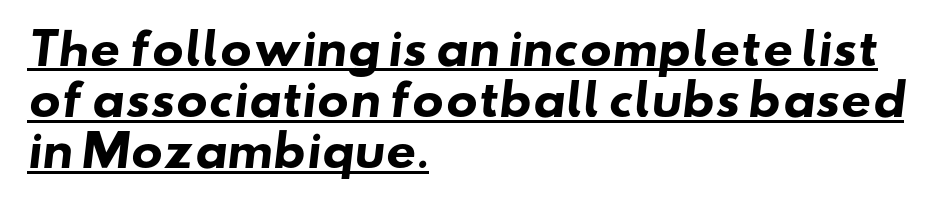
Q: Is the text bold? A: Yes.
Q: Is the typeface a serif or a sans-serif typeface? A: Sans-serif.
Q: Is the text underlined? A: Yes.
Q: How is the paragraph aligned? A: Left-aligned.
Q: Is the spacing between letters normal or unusually wide? A: Normal.
Q: Width (condensed, normal, or wide)? A: Wide.
Q: Stroke contrast? A: Low.
Q: x-height? A: Small.
Q: Monospaced? A: No.
